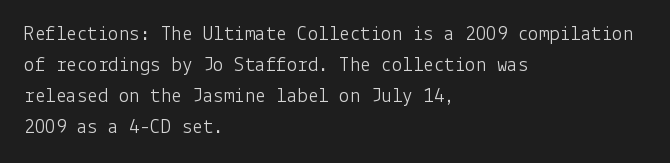
Q: Is the text bold? A: No.
Q: Is the text italic (slanted)? A: No, it is upright.
Q: Is the text underlined? A: No.
Q: How is the paragraph aligned? A: Left-aligned.
Q: Is the spacing between letters normal or unusually wide? A: Normal.
Q: Is the spacing between lines tight, normal or loose? A: Normal.
